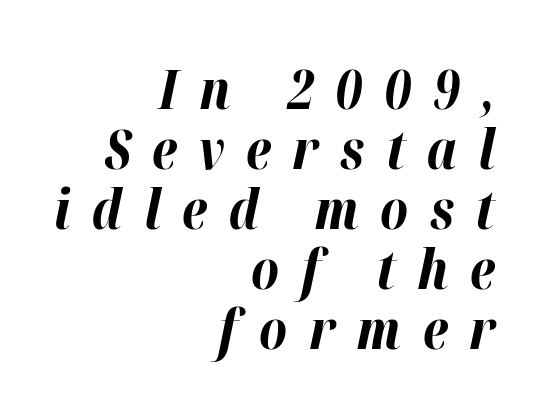
{"italic": "yes", "lean": "right", "slant_degrees": 12, "bold": "yes", "weight": "bold", "width": "normal", "stroke_contrast": "high", "x_height": "medium", "monospaced": "no", "underline": "no", "align": "right", "line_spacing": "tight", "line_spacing_ratio": 1.11, "letter_spacing": "wide", "letter_spacing_em": 0.4, "glyph_px": 54}
